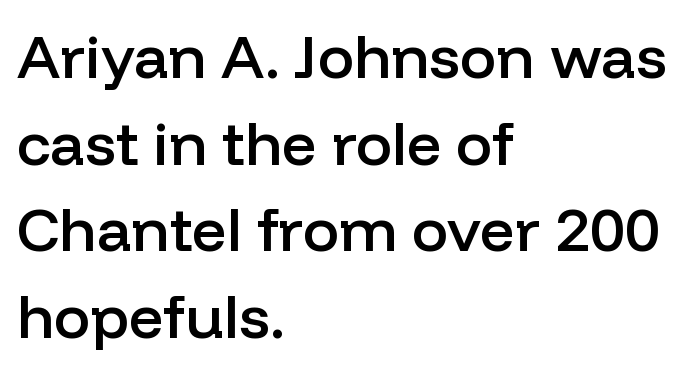
These lines carry some extra weight — a demibold, not a full bold. Leading: standard. Plain, unruled lines of type. In terms of letterspacing, this is plain default setting. You could not count columns in this text — the font is proportionally spaced. The font's upright variant was chosen for this text.
